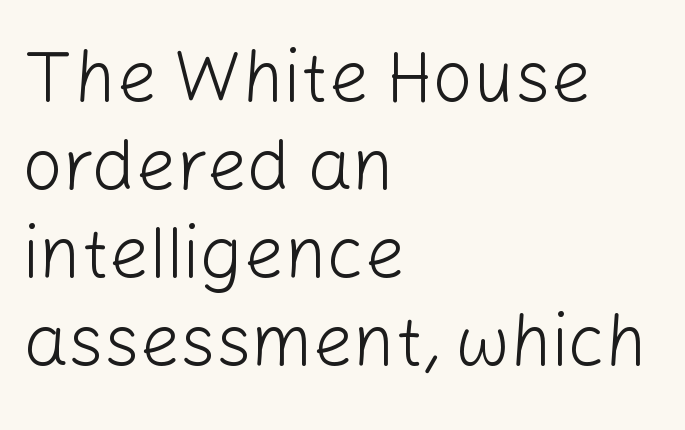
Q: Is the text bold? A: No.
Q: Is the text italic (slanted)? A: No, it is upright.
Q: Is the typeface a serif or a sans-serif typeface? A: Sans-serif.
Q: Is the text underlined? A: No.
Q: How is the paragraph aligned? A: Left-aligned.
Q: Is the spacing between letters normal or unusually wide? A: Normal.
Q: Width (condensed, normal, or wide)? A: Normal.
Q: Stroke contrast? A: Low.
Q: x-height? A: Medium.
Q: Monospaced? A: No.
